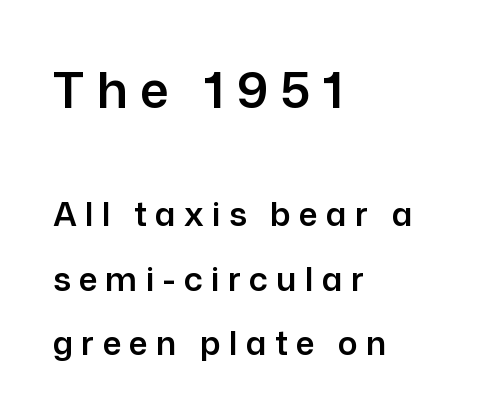
Q: Is the text italic (slanted)? A: No, it is upright.
Q: Is the typeface a serif or a sans-serif typeface? A: Sans-serif.
Q: Is the text underlined? A: No.
Q: How is the paragraph aligned? A: Left-aligned.
Q: Is the spacing between letters normal or unusually wide? A: Unusually wide.
Q: Is the spacing between lines tight, normal or loose? A: Loose.
Q: Which block of text is set in a larger size, the first (top) or the second (bottom)? A: The first (top) one.
Q: Width (condensed, normal, or wide)? A: Normal.
Q: Stroke contrast? A: Low.
Q: x-height? A: Medium.
Q: Monospaced? A: No.
